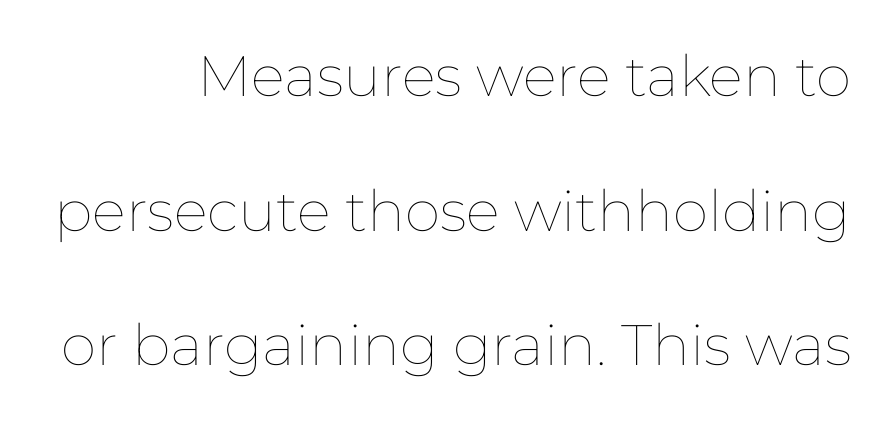
The image shows 57 px thin type, upright; set right-aligned, loose line spacing (2.36x), normal letter spacing, not underlined; low stroke contrast and a medium x-height.
